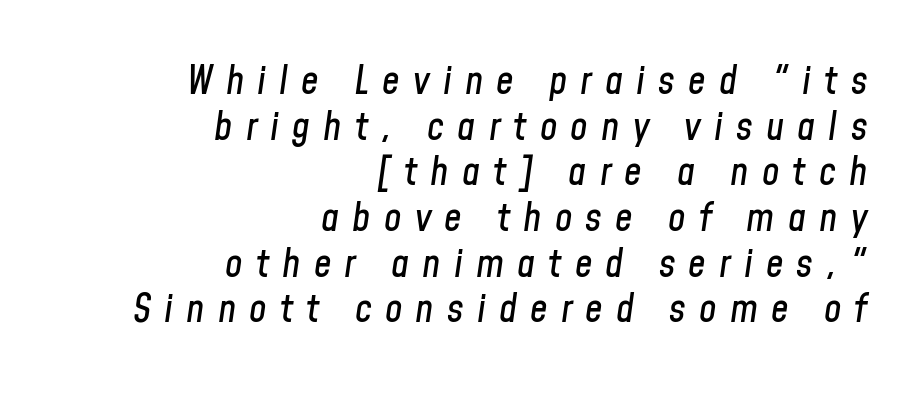
Clear beneath every line of the passage. Which margin do the lines hug? The right one — the left edge is uneven. The specimen reads as italic at a glance. These lines are rendered in a variable-pitch font. The rendering inserts visible extra space after every character.
